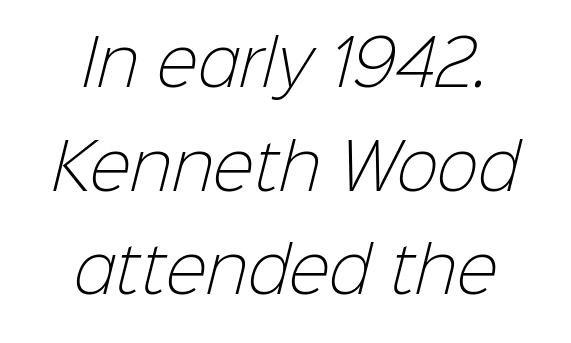
Looks like regular typesetting: each glyph gets only the width it needs. Ink coverage per letter is moderate at most. The typeface chosen for these lines omits serifs. If you folded the block vertically in half, each line would mirror itself in length. The strip under each line holds only bare page. The tracking reads as untouched default to a designer's eye.
